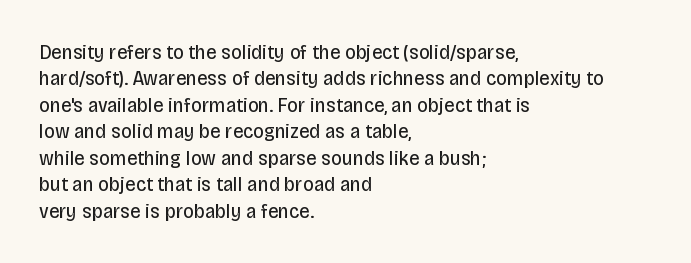
The image shows 21 px text type, upright; set left-aligned, normal line spacing (1.26x), normal letter spacing, not underlined.
